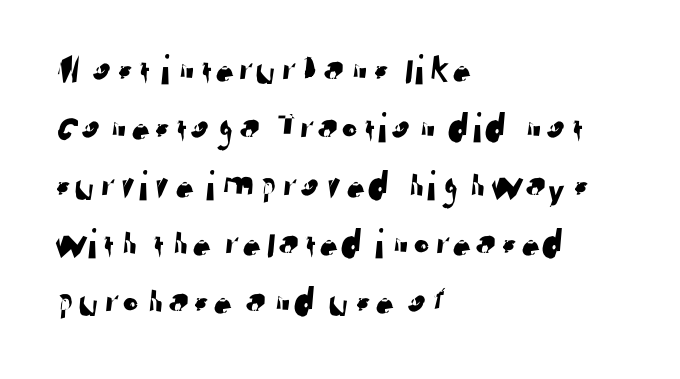
The image shows 43 px sans-serif type; set left-aligned, normal line spacing (1.35x), normal letter spacing, not underlined; low stroke contrast and a medium x-height.
